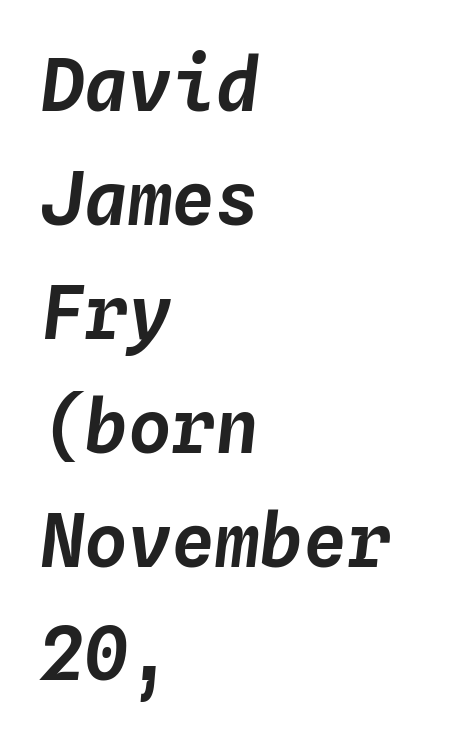
Q: Is the text italic (slanted)? A: Yes, it leans right by about 4 degrees.
Q: Is the text underlined? A: No.
Q: How is the paragraph aligned? A: Left-aligned.
Q: Is the spacing between letters normal or unusually wide? A: Normal.
Q: Is the spacing between lines tight, normal or loose? A: Normal.
Q: Width (condensed, normal, or wide)? A: Normal.
Q: Stroke contrast? A: Low.
Q: x-height? A: Medium.
Q: Monospaced? A: Yes.
